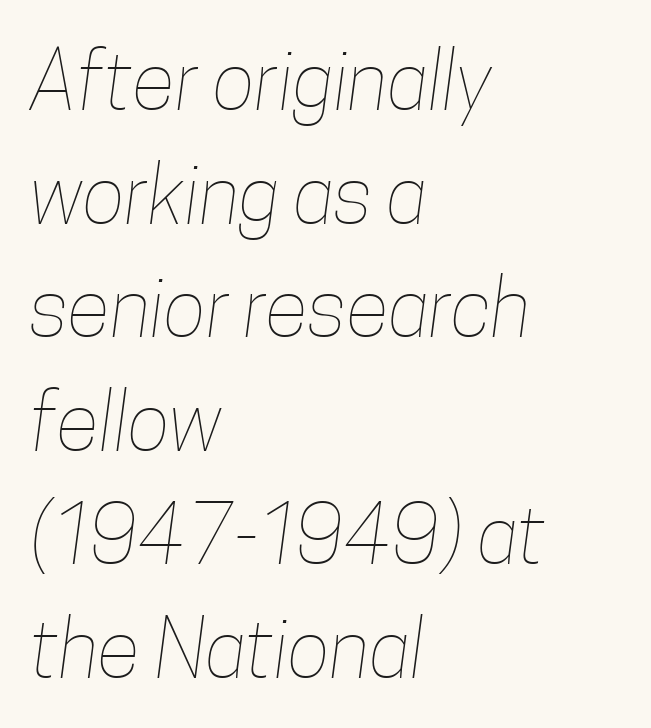
The image shows 80 px thin, condensed type; set left-aligned, normal line spacing (1.42x), normal letter spacing, not underlined; low stroke contrast and a medium x-height.
